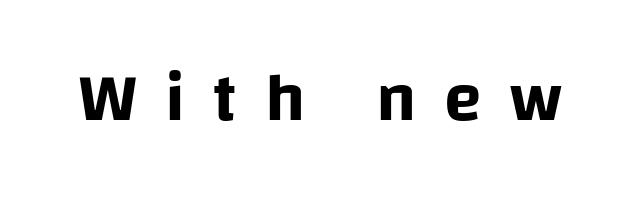
{"serif": "no", "italic": "no", "width": "normal", "stroke_contrast": "low", "x_height": "large", "monospaced": "no", "underline": "no", "letter_spacing": "wide", "letter_spacing_em": 0.4, "glyph_px": 69}
